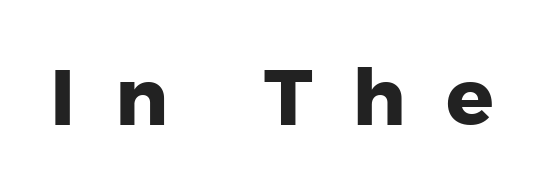
The image shows 79 px heavy sans-serif type, upright; set unusually wide letter spacing (+0.5 em), not underlined; low stroke contrast and a medium x-height.
